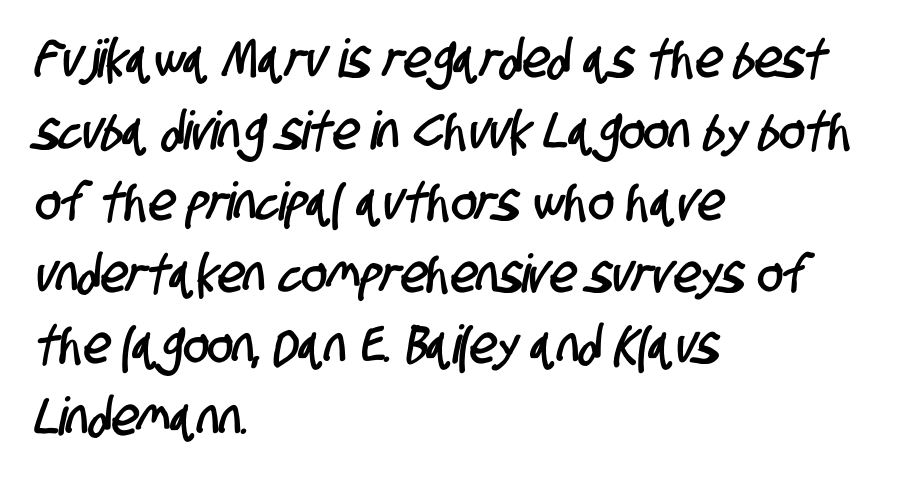
Q: Is the typeface a serif or a sans-serif typeface? A: Sans-serif.
Q: Is the text underlined? A: No.
Q: How is the paragraph aligned? A: Left-aligned.
Q: Is the spacing between letters normal or unusually wide? A: Normal.
Q: Is the spacing between lines tight, normal or loose? A: Normal.
Q: Width (condensed, normal, or wide)? A: Condensed.
Q: Stroke contrast? A: Low.
Q: x-height? A: Large.
Q: Monospaced? A: No.
